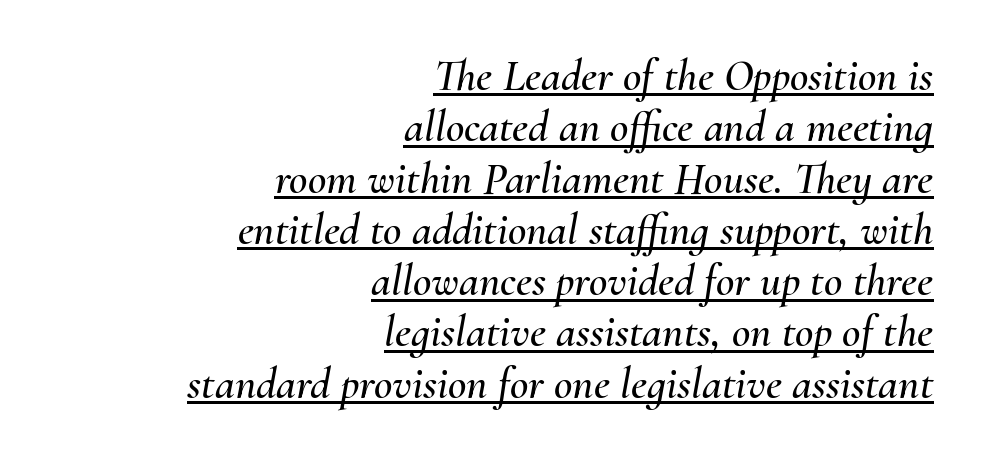
Is the letter spacing exaggerated? No — it looks like the ordinary default. This sample carries an underscore along the baseline area. Typeset ragged left — the right edge is the straight one. Leading is clearly below the norm, producing a dense column. Every character sits at an angle, as italics do. The passage shown is typed in a proportional face where columns would drift.
